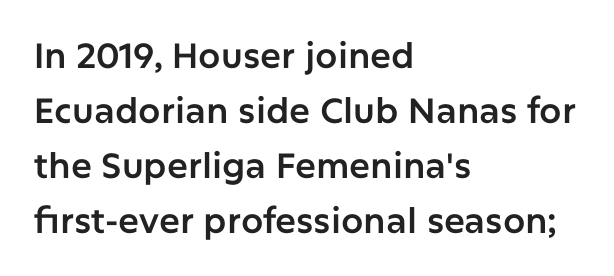
{"serif": "no", "italic": "no", "width": "normal", "stroke_contrast": "low", "x_height": "medium", "monospaced": "no", "underline": "no", "align": "left", "line_spacing": "normal", "line_spacing_ratio": 1.57, "letter_spacing": "normal", "letter_spacing_em": 0.0, "glyph_px": 35}
